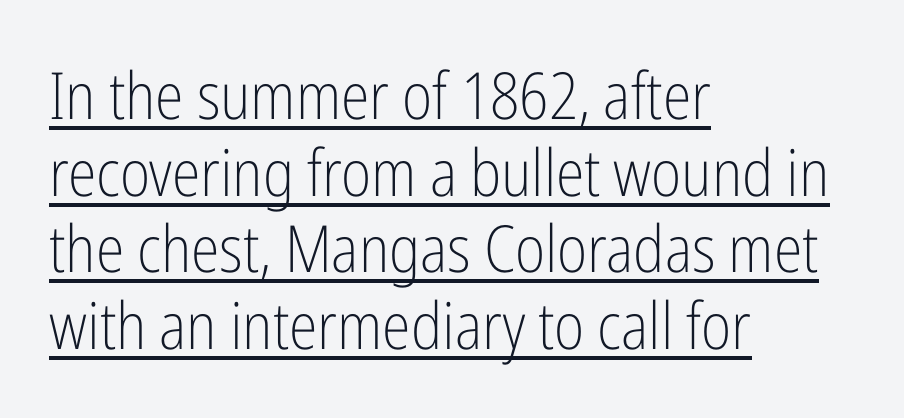
{"serif": "no", "italic": "no", "bold": "no", "weight": "light", "width": "condensed", "stroke_contrast": "low", "x_height": "medium", "monospaced": "no", "underline": "yes", "align": "left", "line_spacing_ratio": 1.18, "letter_spacing": "normal", "letter_spacing_em": 0.0, "glyph_px": 65}
